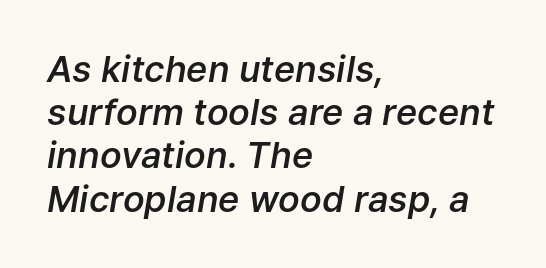
{"italic": "yes", "lean": "right", "slant_degrees": 9, "bold": "semi", "weight": "semibold", "width": "normal", "stroke_contrast": "low", "x_height": "medium", "monospaced": "no", "underline": "no", "align": "left", "line_spacing_ratio": 1.2, "letter_spacing": "normal", "letter_spacing_em": 0.0, "glyph_px": 36}
